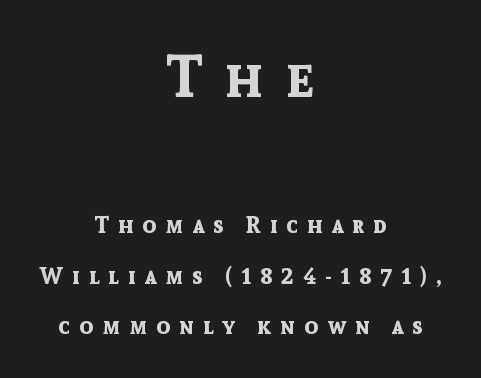
Display-style spreading of the glyphs; the letterfit is very open. The characters display no serif detailing; their extremities are plain. Decoration check: the copy has no underline. A typesetter would call this proportional, since set widths differ per character.
